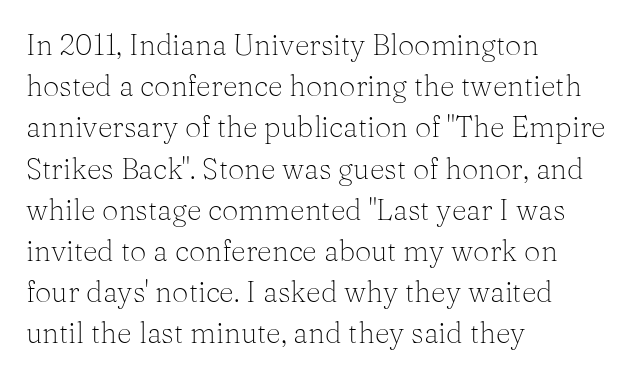
{"serif": "yes", "italic": "no", "bold": "no", "weight": "light", "width": "normal", "stroke_contrast": "medium", "x_height": "medium", "monospaced": "no", "underline": "no", "align": "left", "line_spacing": "normal", "line_spacing_ratio": 1.42, "letter_spacing": "normal", "letter_spacing_em": 0.0, "glyph_px": 29}
